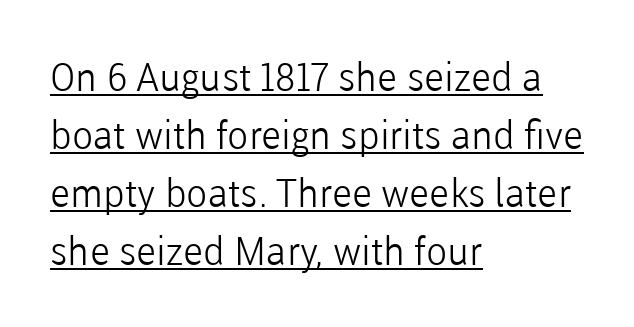
Quick note: underline on. Spacing verdict: proportional, widths tailored to each character. Between one letter and the next there's only the usual sliver of space. The typeface has the unassuming heft of standard copy or less. A classic flush-left, rag-right setting is used for this passage.
